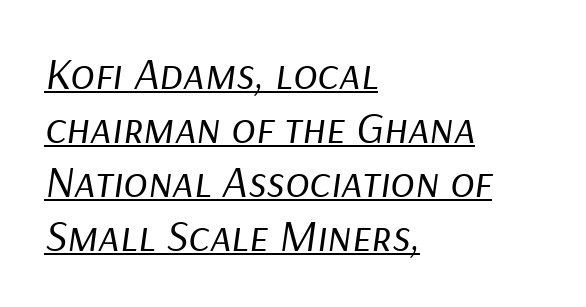
Q: Is the text bold? A: No.
Q: Is the text italic (slanted)? A: Yes, it leans right by about 9 degrees.
Q: Is the text underlined? A: Yes.
Q: How is the paragraph aligned? A: Left-aligned.
Q: Is the spacing between letters normal or unusually wide? A: Normal.
Q: Width (condensed, normal, or wide)? A: Normal.
Q: Stroke contrast? A: Low.
Q: x-height? A: Medium.
Q: Monospaced? A: No.
